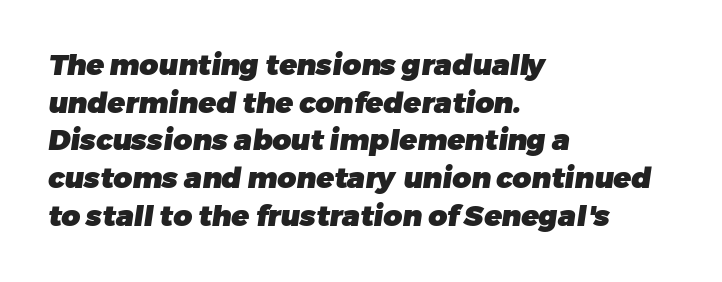
The image shows 29 px heavy sans-serif type; set left-aligned, normal line spacing (1.3x), normal letter spacing, not underlined; low stroke contrast and a medium x-height.
